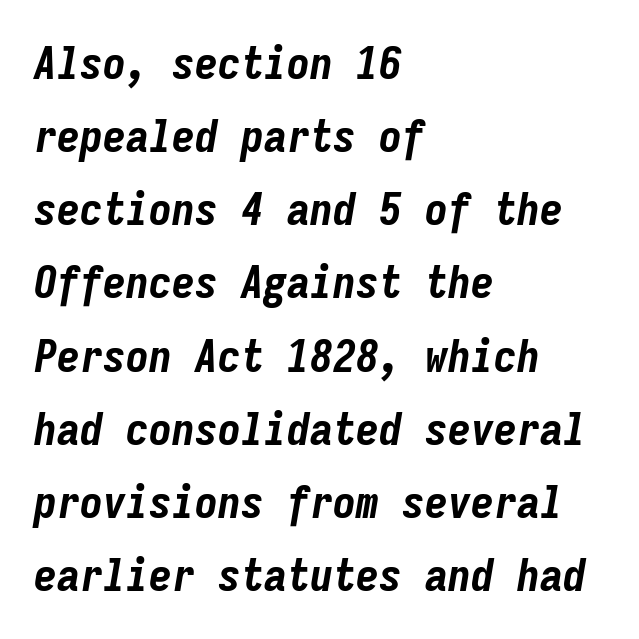
The vertical gap from one line to the next is medium. One-word summary of the alignment: left. The font is running at its bold setting. The gaps between neighbouring characters are ordinary and unremarkable. You could count columns in this text — the font is strictly monospaced. Compared with ordinary roman type, these characters are visibly tilted.
